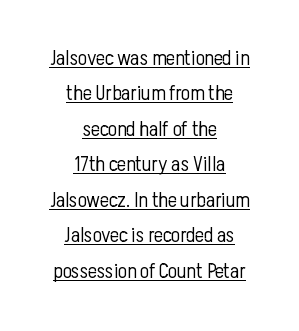
Vertical spacing — default. Heft: none added — not bold. Notice how the passage keeps no hard edge, just a central spine. Descenders here cross a horizontal rule under the line. Does extra space separate the letters? No, they use regular spacing.
